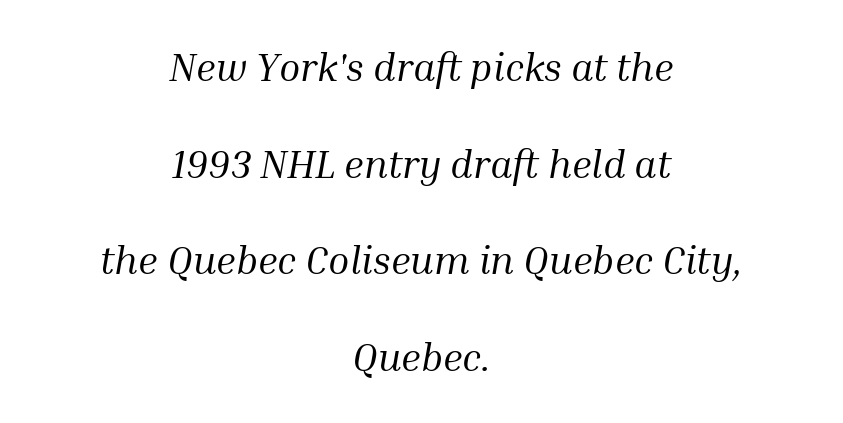
Glyph-to-glyph distance matches everyday printed text. Glance below the letters and you will spot only blank space. This rendering employs a face with finishing strokes, i.e., a serif. One glance says open: line gaps are wider than usual.
